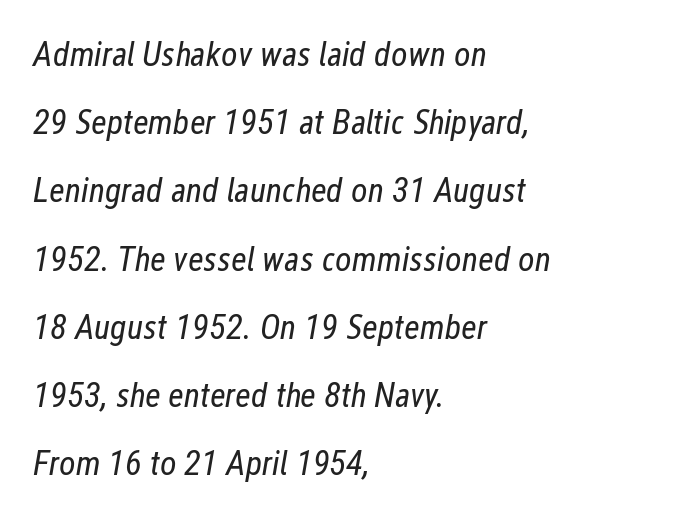
Clear beneath every line of the passage. Compared with ordinary roman type, these characters are visibly tilted. Compared with a centered layout, this one pins lines to the left instead. Stems here are at most as thick as an everyday book face. Does the leading feel generous? Absolutely, it's lavish. Look at the tracking — it's just the regular setting, nothing added.
